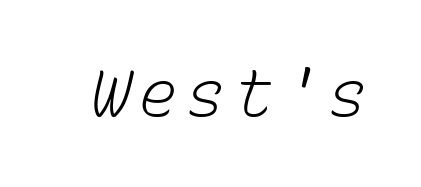
The image shows 65 px light type, monospaced; set not underlined; low stroke contrast and a medium x-height.
